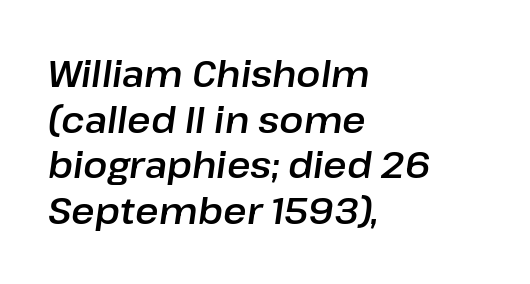
The image shows 36 px text type, italic (leaning right); set left-aligned, normal line spacing (1.27x), normal letter spacing, not underlined; low stroke contrast and a medium x-height.
